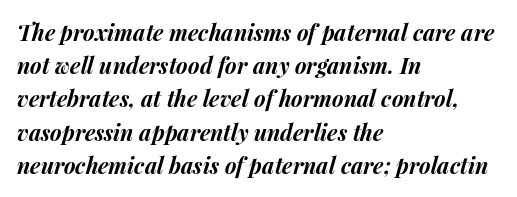
Bold? Absolutely — the strokes are thick and heavy. All the whitespace from short lines collects on the right. The passage shown stacks its lines at a standard gap. Only glyphs here, with clear space below each row. The letters sit at their default tracking, neither squeezed nor spread.
